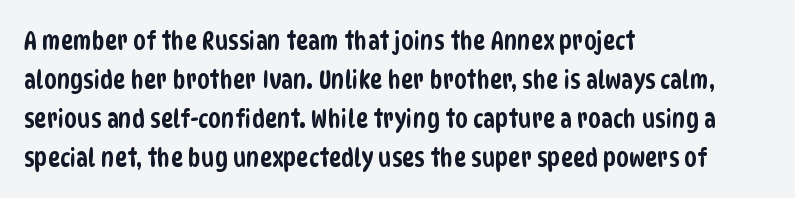
Q: Is the text underlined? A: No.
Q: How is the paragraph aligned? A: Left-aligned.
Q: Is the spacing between letters normal or unusually wide? A: Normal.
Q: Is the spacing between lines tight, normal or loose? A: Normal.
